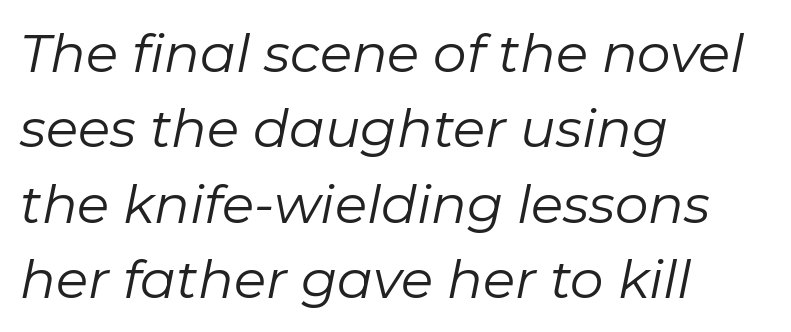
The image shows 53 px regular-weight type, italic (leaning right); set left-aligned, normal line spacing (1.42x), normal letter spacing, not underlined; low stroke contrast and a medium x-height.
